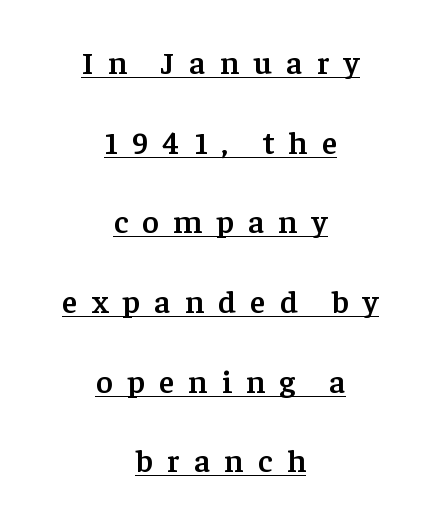
The image shows 32 px semibold serif type, upright; set centered, loose line spacing (2.49x), unusually wide letter spacing (+0.45 em), underlined; low stroke contrast and a medium x-height.
